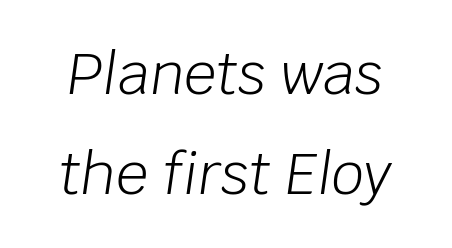
The image shows 57 px light type, italic (leaning right); set line spacing 1.76x, normal letter spacing, not underlined; low stroke contrast and a large x-height.
